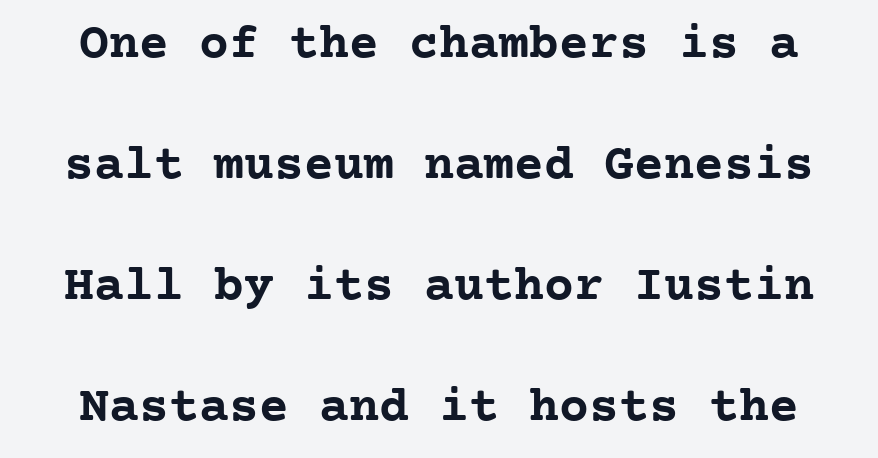
The gaps between neighbouring characters are ordinary and unremarkable. The face used here is monospaced, like something from a code editor. A roman cut, with each character standing at attention. The lines are spread far apart with generous leading.
